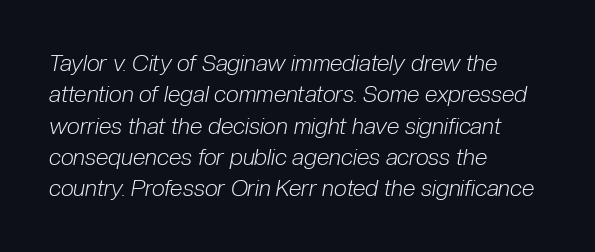
Q: Is the text bold? A: No.
Q: Is the text italic (slanted)? A: Yes, it leans right by about 10 degrees.
Q: Is the text underlined? A: No.
Q: How is the paragraph aligned? A: Left-aligned.
Q: Is the spacing between letters normal or unusually wide? A: Normal.
Q: Is the spacing between lines tight, normal or loose? A: Normal.
